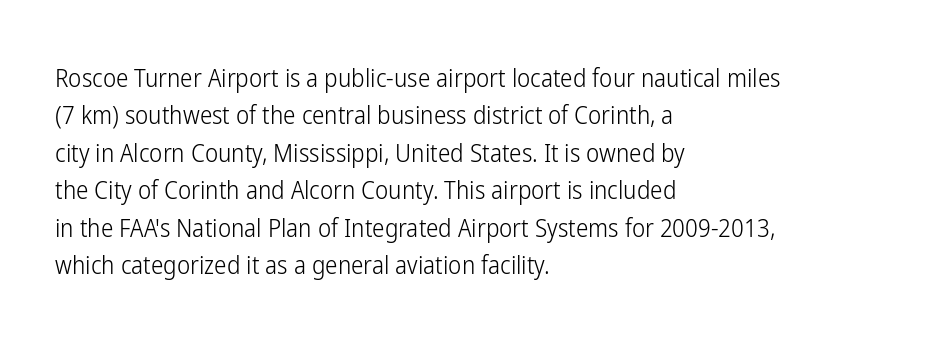
Q: Is the text bold? A: No.
Q: Is the text italic (slanted)? A: No, it is upright.
Q: Is the text underlined? A: No.
Q: How is the paragraph aligned? A: Left-aligned.
Q: Is the spacing between letters normal or unusually wide? A: Normal.
Q: Is the spacing between lines tight, normal or loose? A: Normal.
